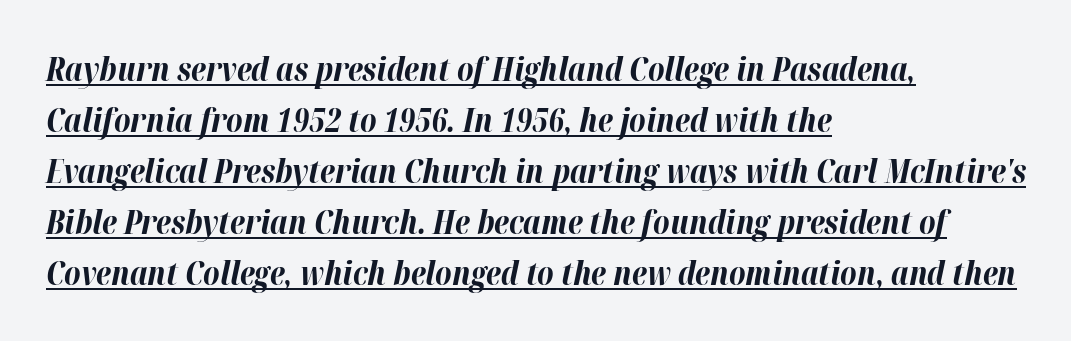
{"italic": "yes", "lean": "right", "slant_degrees": 12, "bold": "yes", "weight": "bold", "width": "normal", "stroke_contrast": "high", "x_height": "medium", "monospaced": "no", "underline": "yes", "align": "left", "line_spacing": "normal", "line_spacing_ratio": 1.59, "letter_spacing": "normal", "letter_spacing_em": 0.0, "glyph_px": 32}
